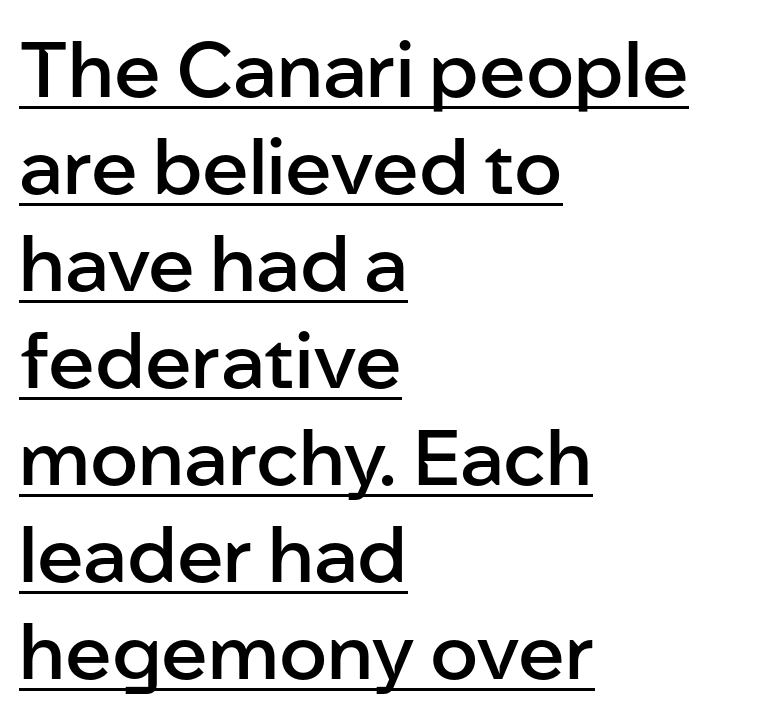
Q: Is the text bold? A: Semi-bold.
Q: Is the text italic (slanted)? A: No, it is upright.
Q: Is the typeface a serif or a sans-serif typeface? A: Sans-serif.
Q: Is the text underlined? A: Yes.
Q: How is the paragraph aligned? A: Left-aligned.
Q: Is the spacing between letters normal or unusually wide? A: Normal.
Q: Is the spacing between lines tight, normal or loose? A: Normal.
Q: Width (condensed, normal, or wide)? A: Normal.
Q: Stroke contrast? A: Low.
Q: x-height? A: Medium.
Q: Monospaced? A: No.
